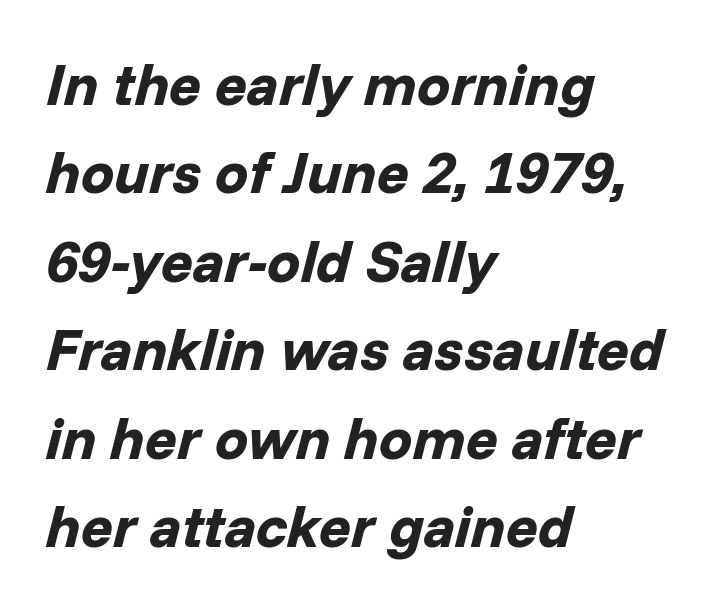
{"italic": "yes", "lean": "right", "slant_degrees": 14, "bold": "yes", "weight": "bold", "width": "normal", "stroke_contrast": "low", "x_height": "medium", "monospaced": "no", "underline": "no", "align": "left", "line_spacing": "normal", "line_spacing_ratio": 1.5, "letter_spacing": "normal", "letter_spacing_em": 0.0, "glyph_px": 59}
